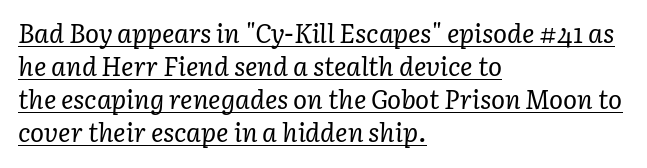
{"italic": "yes", "lean": "right", "slant_degrees": 3, "bold": "no", "underline": "yes", "align": "left", "line_spacing": "normal", "line_spacing_ratio": 1.27, "letter_spacing": "normal", "letter_spacing_em": 0.0, "glyph_px": 26}
